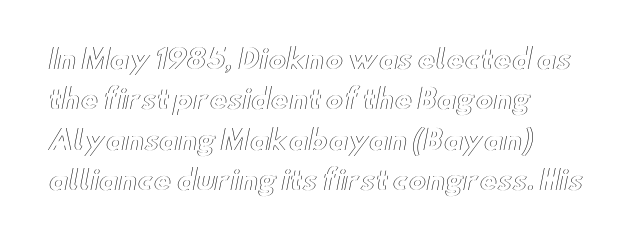
This block has exactly the height ordinary leading produces. Students, note that the glyphs here touch the page at normal intervals. Typeset ragged right — the left edge is the straight one.
